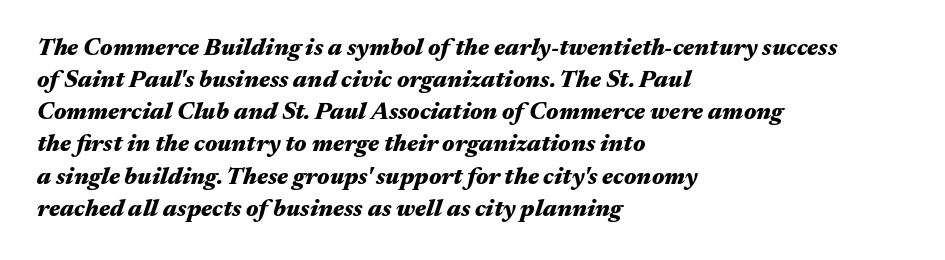
{"italic": "yes", "lean": "right", "slant_degrees": 17, "bold": "yes", "underline": "no", "align": "left", "line_spacing": "normal", "line_spacing_ratio": 1.34, "letter_spacing": "normal", "letter_spacing_em": 0.0, "glyph_px": 24}
